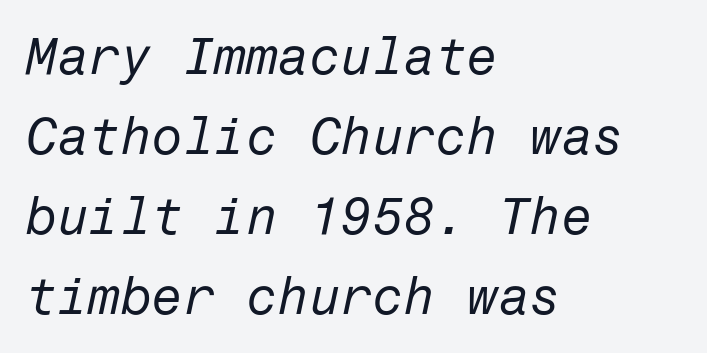
Q: Is the text bold? A: No.
Q: Is the text italic (slanted)? A: Yes, it leans right by about 12 degrees.
Q: Is the text underlined? A: No.
Q: How is the paragraph aligned? A: Left-aligned.
Q: Is the spacing between letters normal or unusually wide? A: Normal.
Q: Is the spacing between lines tight, normal or loose? A: Normal.
Q: Width (condensed, normal, or wide)? A: Normal.
Q: Stroke contrast? A: Low.
Q: x-height? A: Medium.
